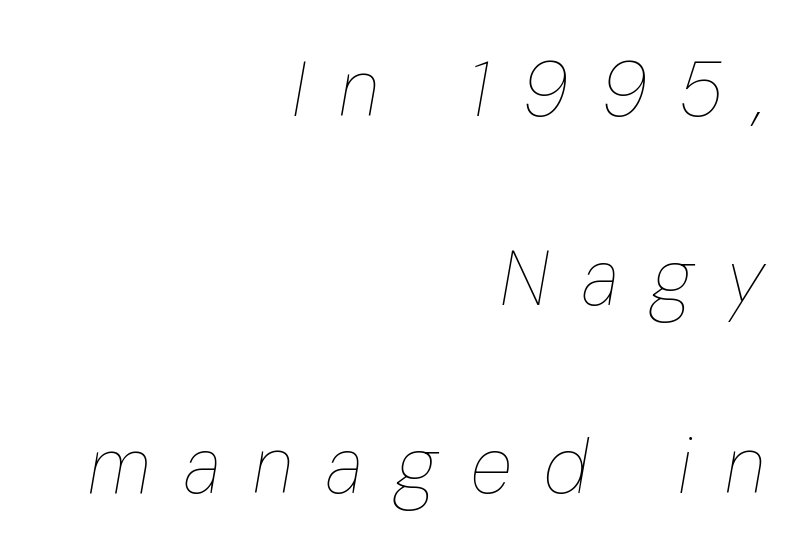
Each stroke keeps to a modest, everyday thickness or less. Is the type slanted? Yes — the strokes lean at a clear angle. Baseline-to-baseline distance is far greater than the letter height. One-word summary of the alignment: right. Any mark beneath the type? The region is blank.
